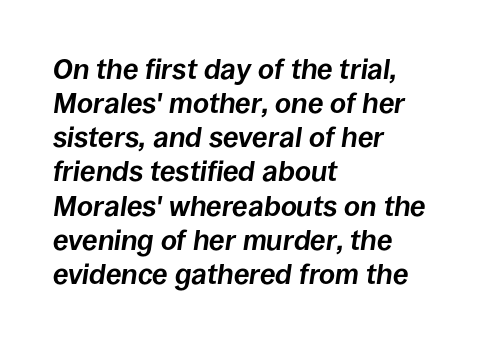
This sample is left-justified, so line endings fall wherever the words run out. Clear beneath every line of the passage. This sample has the flowing, uneven cadence of proportional lettering. The lettering tilts uniformly, giving the passage an italic look.
